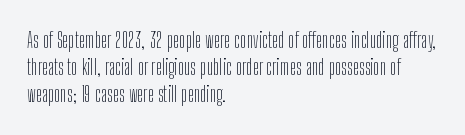
{"italic": "no", "bold": "no", "underline": "no", "align": "left", "line_spacing": "normal", "line_spacing_ratio": 1.29, "letter_spacing": "normal", "letter_spacing_em": 0.0, "glyph_px": 21}
